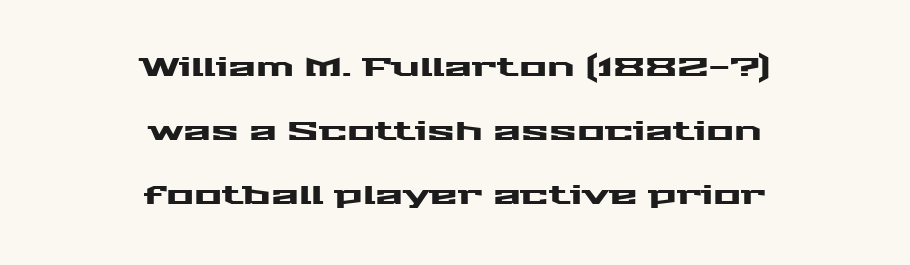
Q: Is the text italic (slanted)? A: No, it is upright.
Q: Is the text underlined? A: No.
Q: How is the paragraph aligned? A: Centered.
Q: Is the spacing between letters normal or unusually wide? A: Normal.
Q: Is the spacing between lines tight, normal or loose? A: Loose.
